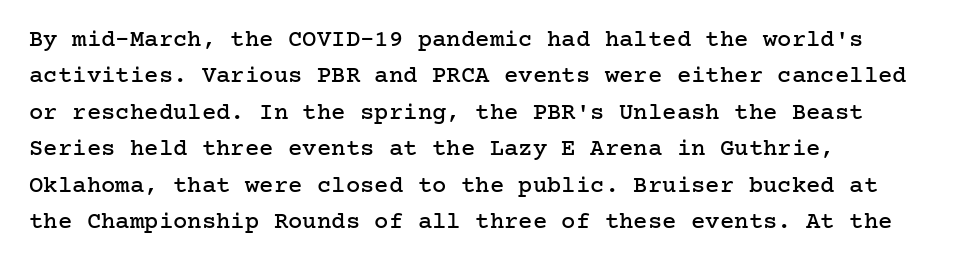
Q: Is the text italic (slanted)? A: No, it is upright.
Q: Is the text underlined? A: No.
Q: How is the paragraph aligned? A: Left-aligned.
Q: Is the spacing between letters normal or unusually wide? A: Normal.
Q: Is the spacing between lines tight, normal or loose? A: Normal.
